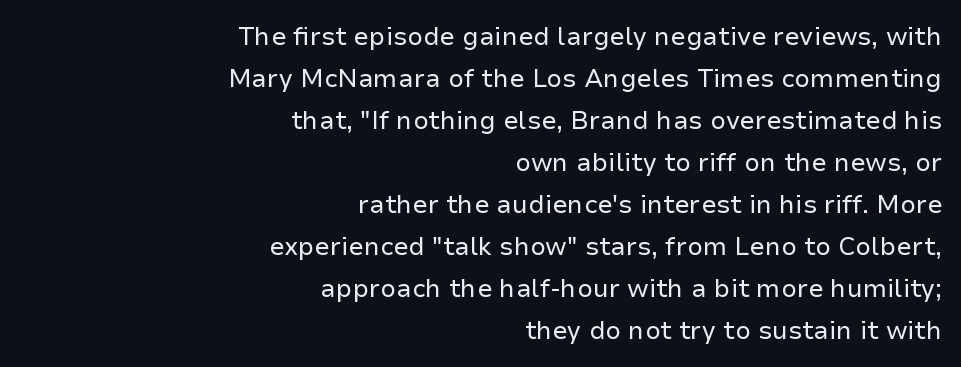
Q: Is the text bold? A: No.
Q: Is the text italic (slanted)? A: No, it is upright.
Q: Is the text underlined? A: No.
Q: How is the paragraph aligned? A: Right-aligned.
Q: Is the spacing between letters normal or unusually wide? A: Normal.
Q: Is the spacing between lines tight, normal or loose? A: Normal.
